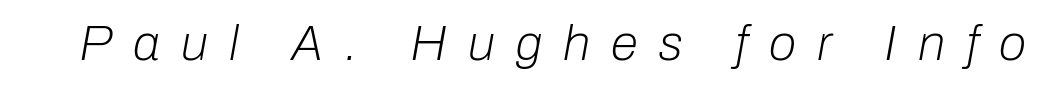
Q: Is the text bold? A: No.
Q: Is the text italic (slanted)? A: Yes, it leans right by about 10 degrees.
Q: Is the text underlined? A: No.
Q: Is the spacing between letters normal or unusually wide? A: Unusually wide.
Q: Width (condensed, normal, or wide)? A: Normal.
Q: Stroke contrast? A: Low.
Q: x-height? A: Medium.
Q: Monospaced? A: No.
